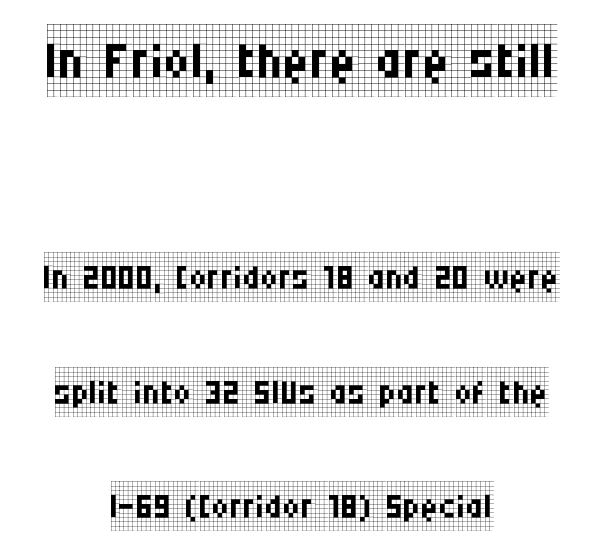
The image shows 73 px regular-weight, condensed serif type, upright; set centered, loose line spacing (2.33x), normal letter spacing, not underlined; the first (top) block is 1.49x larger; low stroke contrast and a large x-height.
